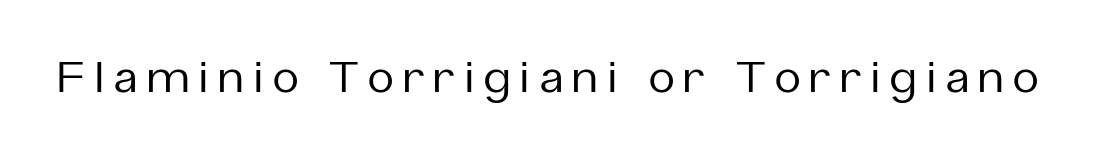
Q: Is the text italic (slanted)? A: No, it is upright.
Q: Is the typeface a serif or a sans-serif typeface? A: Sans-serif.
Q: Is the text underlined? A: No.
Q: Is the spacing between letters normal or unusually wide? A: Unusually wide.
Q: Width (condensed, normal, or wide)? A: Normal.
Q: Stroke contrast? A: Low.
Q: x-height? A: Medium.
Q: Monospaced? A: No.
